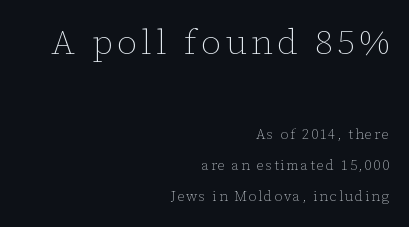
The image shows 35 px thin type, upright; set right-aligned, loose line spacing (2.21x), not underlined; the first (top) block is 2.5x larger; low stroke contrast and a medium x-height.
